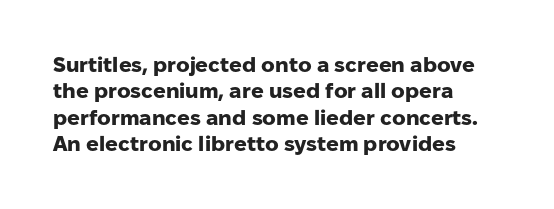
The image shows 21 px bold type, upright; set left-aligned, normal line spacing (1.26x), normal letter spacing, not underlined.
